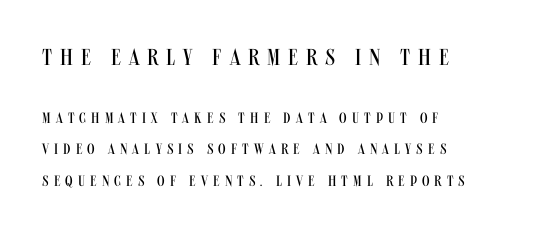
Bare-footed words on every line. Unbolded letterforms with no extra heft. Horizontal bands of white between lines are thick stripes. Two sizes are in play, and the larger belongs to the first block.
